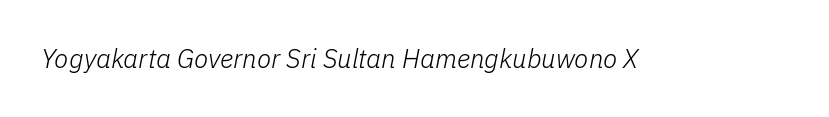
The image shows 26 px text type, italic (leaning right); set normal letter spacing, not underlined.
